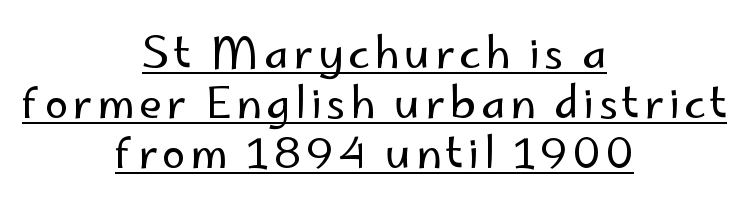
The image shows 42 px regular-weight sans-serif type, upright; set centered, line spacing 1.19x, underlined; low stroke contrast and a small x-height.
